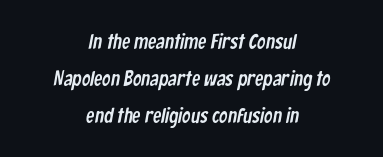
{"underline": "no", "align": "center", "line_spacing_ratio": 1.76, "letter_spacing": "normal", "letter_spacing_em": 0.0, "glyph_px": 21}
